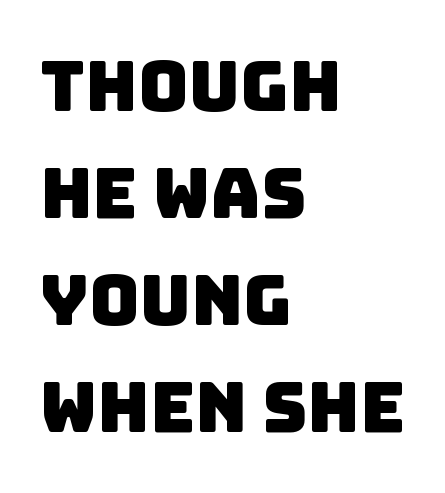
Q: Is the typeface a serif or a sans-serif typeface? A: Sans-serif.
Q: Is the text underlined? A: No.
Q: How is the paragraph aligned? A: Left-aligned.
Q: Is the spacing between letters normal or unusually wide? A: Normal.
Q: Is the spacing between lines tight, normal or loose? A: Normal.
Q: Width (condensed, normal, or wide)? A: Normal.
Q: Stroke contrast? A: Low.
Q: x-height? A: Large.
Q: Monospaced? A: No.
